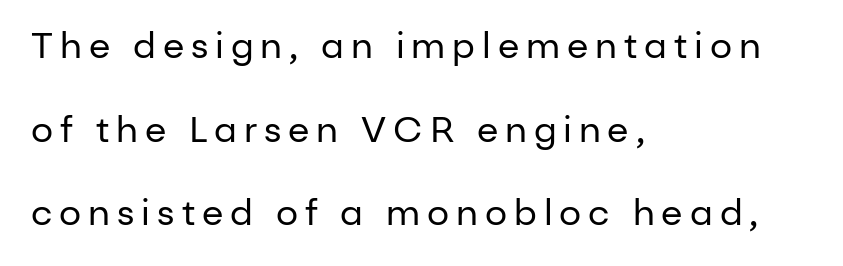
Do the letters lean? They stand straight. The line-height multiplier appears high, well above default. The paragraph shown leans on its left margin. Summary of weight: not heavy and not bold. These lines are rendered in a variable-pitch font. What stands out about the letter spacing? Its width — letters are far apart.
